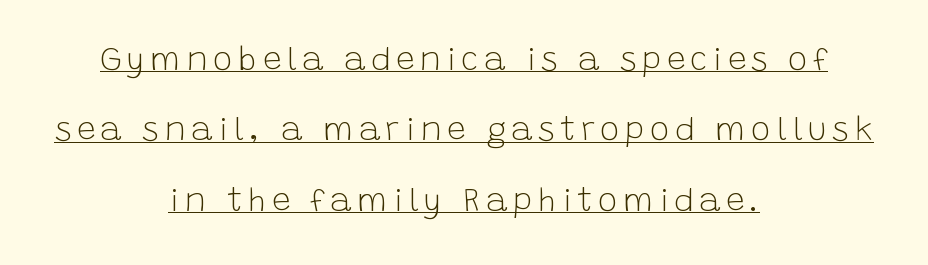
The image shows 33 px light sans-serif type, upright; set centered, loose line spacing (2.13x), underlined; low stroke contrast and a large x-height.
